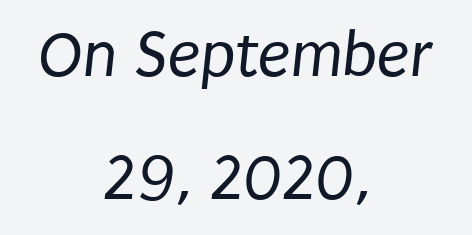
Q: Is the text bold? A: No.
Q: Is the typeface a serif or a sans-serif typeface? A: Sans-serif.
Q: Is the text underlined? A: No.
Q: How is the paragraph aligned? A: Centered.
Q: Is the spacing between letters normal or unusually wide? A: Normal.
Q: Width (condensed, normal, or wide)? A: Condensed.
Q: Stroke contrast? A: Low.
Q: x-height? A: Large.
Q: Monospaced? A: No.
